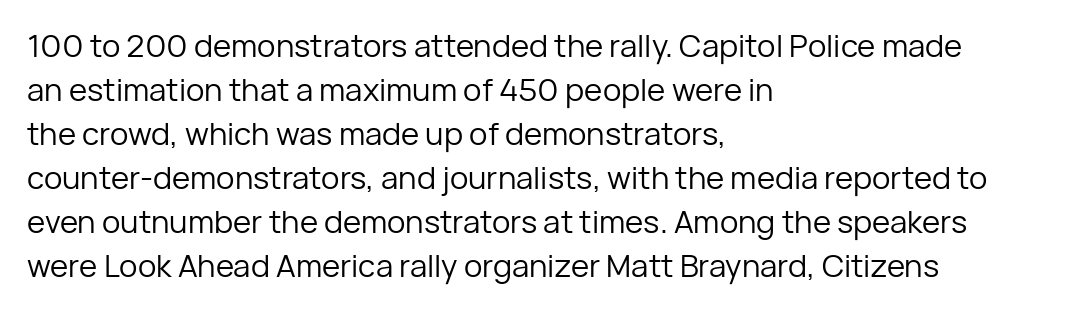
Q: Is the text bold? A: No.
Q: Is the text italic (slanted)? A: No, it is upright.
Q: Is the typeface a serif or a sans-serif typeface? A: Sans-serif.
Q: Is the text underlined? A: No.
Q: How is the paragraph aligned? A: Left-aligned.
Q: Is the spacing between letters normal or unusually wide? A: Normal.
Q: Is the spacing between lines tight, normal or loose? A: Normal.
Q: Width (condensed, normal, or wide)? A: Normal.
Q: Stroke contrast? A: Low.
Q: x-height? A: Medium.
Q: Monospaced? A: No.
